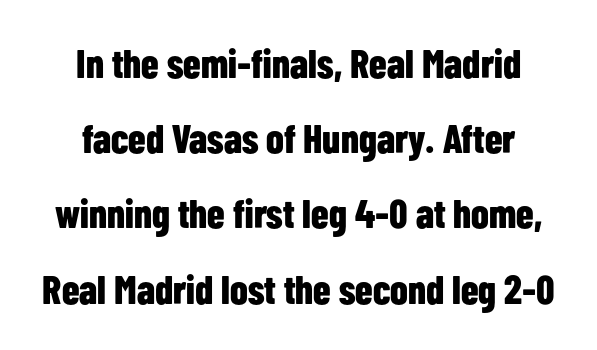
{"serif": "no", "italic": "no", "bold": "yes", "weight": "bold", "width": "condensed", "stroke_contrast": "low", "x_height": "medium", "monospaced": "no", "underline": "no", "line_spacing_ratio": 1.88, "letter_spacing": "normal", "letter_spacing_em": 0.0, "glyph_px": 40}
